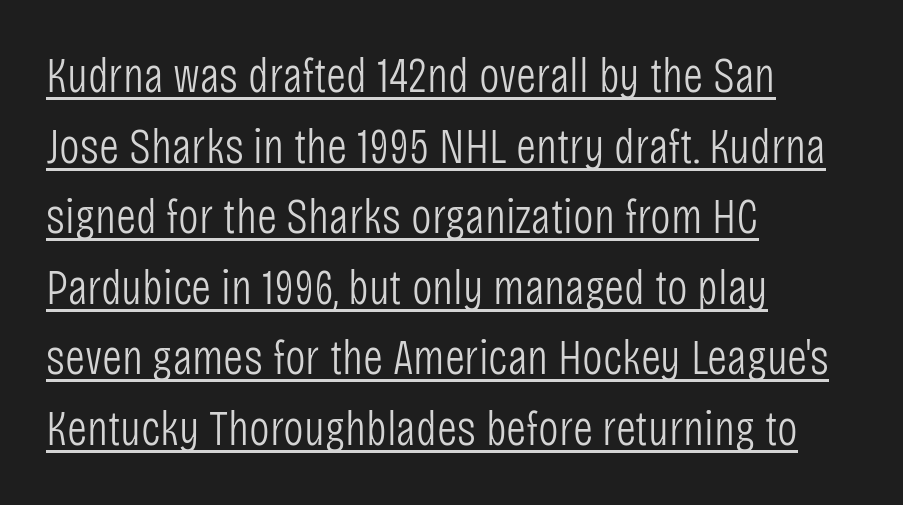
Q: Is the text bold? A: No.
Q: Is the text italic (slanted)? A: No, it is upright.
Q: Is the typeface a serif or a sans-serif typeface? A: Sans-serif.
Q: Is the text underlined? A: Yes.
Q: How is the paragraph aligned? A: Left-aligned.
Q: Is the spacing between letters normal or unusually wide? A: Normal.
Q: Is the spacing between lines tight, normal or loose? A: Normal.
Q: Width (condensed, normal, or wide)? A: Condensed.
Q: Stroke contrast? A: Low.
Q: x-height? A: Large.
Q: Monospaced? A: No.
